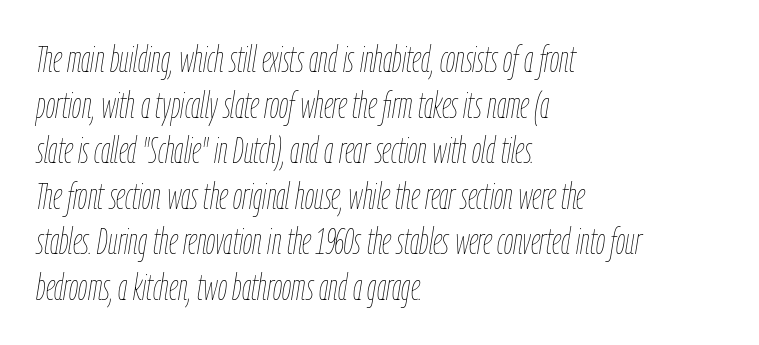
{"italic": "yes", "lean": "right", "slant_degrees": 9, "bold": "no", "weight": "thin", "width": "condensed", "stroke_contrast": "low", "x_height": "medium", "monospaced": "no", "underline": "no", "align": "left", "line_spacing_ratio": 1.23, "letter_spacing": "normal", "letter_spacing_em": 0.0, "glyph_px": 37}
